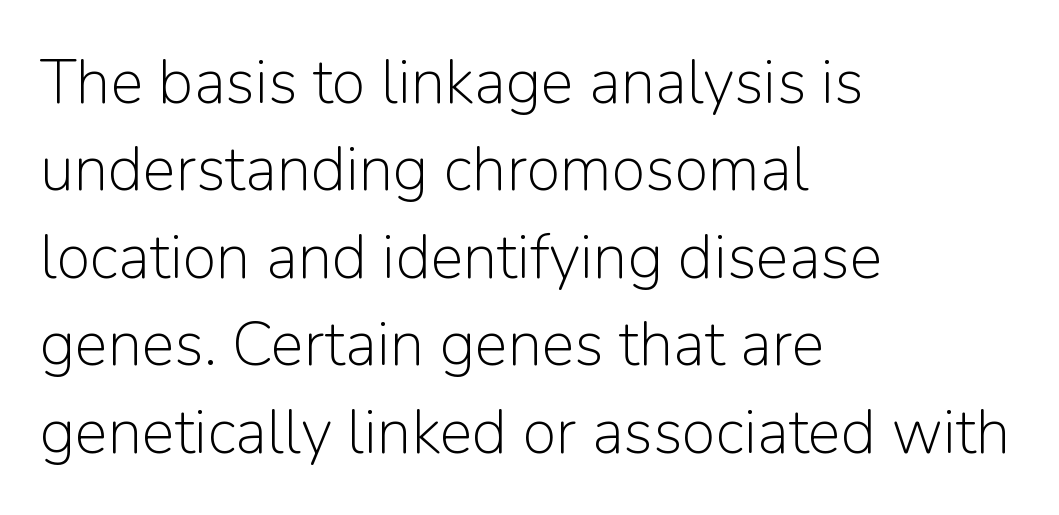
The image shows 62 px light sans-serif type, upright; set left-aligned, normal line spacing (1.41x), normal letter spacing, not underlined; low stroke contrast and a medium x-height.
